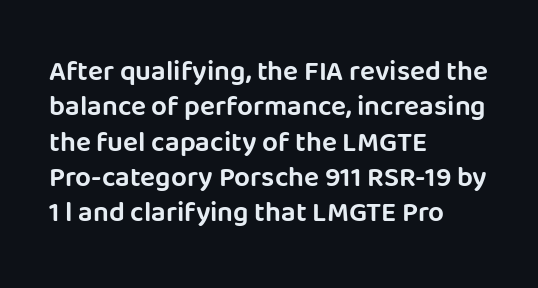
The image shows 28 px sans-serif type, upright; set left-aligned, normal line spacing (1.26x), normal letter spacing, not underlined; low stroke contrast and a large x-height.
